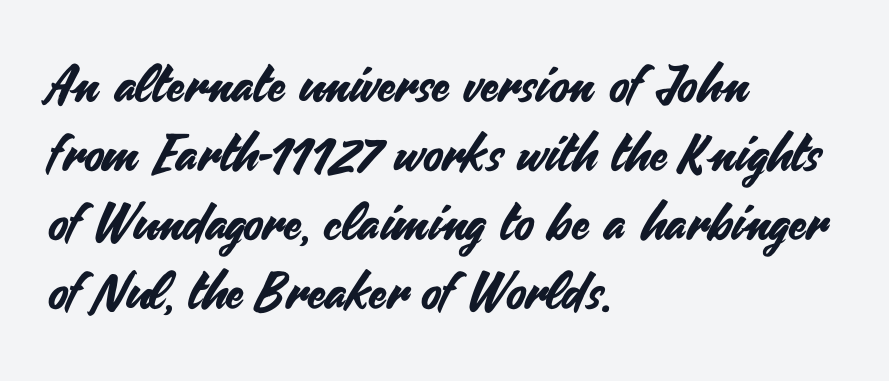
Q: Is the text italic (slanted)? A: Yes.
Q: Is the typeface a serif or a sans-serif typeface? A: Sans-serif.
Q: Is the text underlined? A: No.
Q: How is the paragraph aligned? A: Left-aligned.
Q: Is the spacing between letters normal or unusually wide? A: Normal.
Q: Is the spacing between lines tight, normal or loose? A: Normal.
Q: Width (condensed, normal, or wide)? A: Normal.
Q: Stroke contrast? A: Medium.
Q: x-height? A: Small.
Q: Monospaced? A: No.
